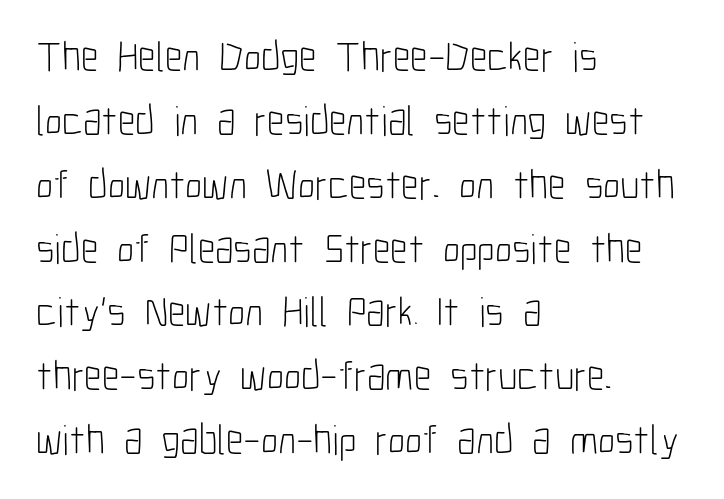
{"serif": "no", "italic": "no", "bold": "no", "weight": "light", "width": "condensed", "stroke_contrast": "low", "x_height": "medium", "monospaced": "no", "underline": "no", "align": "left", "line_spacing": "normal", "line_spacing_ratio": 1.52, "letter_spacing": "normal", "letter_spacing_em": 0.0, "glyph_px": 42}
